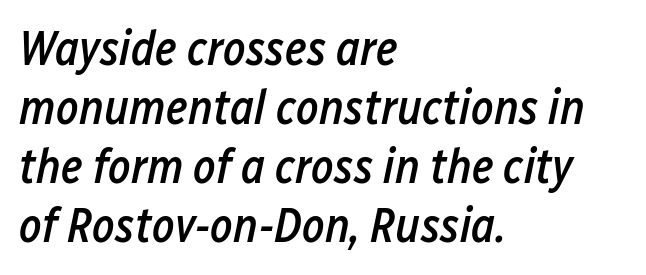
The image shows 48 px semibold, condensed type, italic (leaning right); set left-aligned, line spacing 1.23x, normal letter spacing, not underlined; low stroke contrast and a medium x-height.
